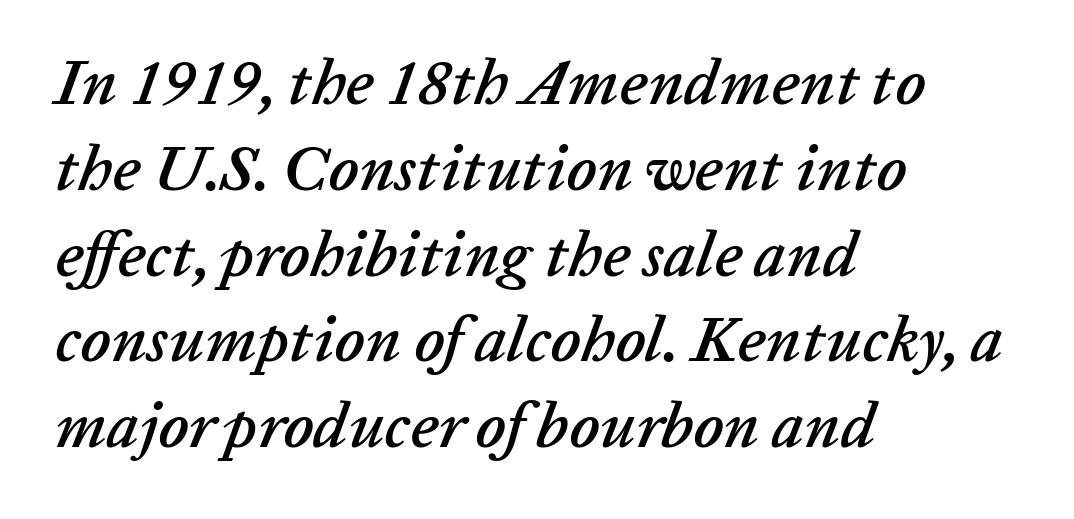
The image shows 64 px text type, italic (leaning right); set left-aligned, normal line spacing (1.34x), normal letter spacing, not underlined; low stroke contrast and a medium x-height.
